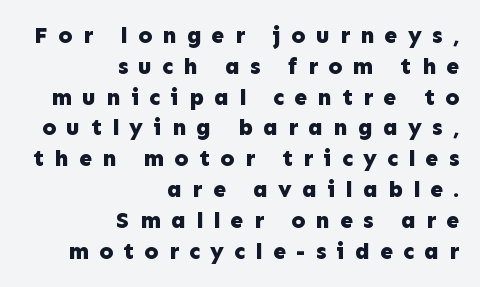
Visually the block forms a straight wall on the right and a jagged coastline on the left. Type without underlining. Italic: no, the glyphs are upright roman. These lines sit exactly where default settings would place them. How are the letters spaced? Widely, with obvious added tracking. Each glyph is drawn with heavy, bold strokes.
